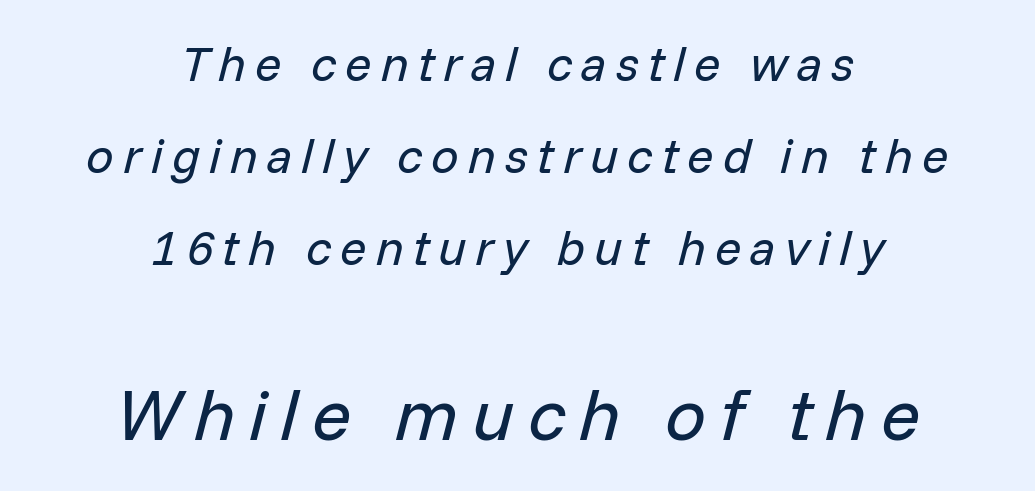
The image shows 73 px regular-weight type, italic (leaning right); set centered, line spacing 1.88x, not underlined; the second (bottom) block is 1.49x larger; low stroke contrast and a medium x-height.
